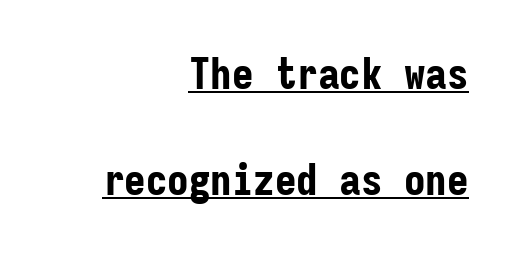
Q: Is the text bold? A: Yes.
Q: Is the text italic (slanted)? A: No, it is upright.
Q: Is the typeface a serif or a sans-serif typeface? A: Sans-serif.
Q: Is the text underlined? A: Yes.
Q: How is the paragraph aligned? A: Right-aligned.
Q: Is the spacing between letters normal or unusually wide? A: Normal.
Q: Is the spacing between lines tight, normal or loose? A: Loose.
Q: Width (condensed, normal, or wide)? A: Condensed.
Q: Stroke contrast? A: Low.
Q: x-height? A: Medium.
Q: Monospaced? A: Yes.
